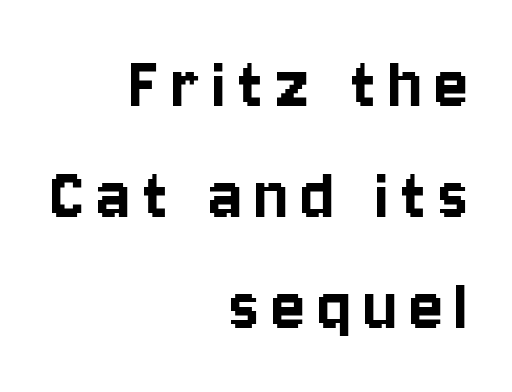
Q: Is the text italic (slanted)? A: No, it is upright.
Q: Is the typeface a serif or a sans-serif typeface? A: Sans-serif.
Q: Is the text underlined? A: No.
Q: How is the paragraph aligned? A: Right-aligned.
Q: Is the spacing between lines tight, normal or loose? A: Normal.
Q: Width (condensed, normal, or wide)? A: Condensed.
Q: Stroke contrast? A: Low.
Q: x-height? A: Large.
Q: Monospaced? A: No.
